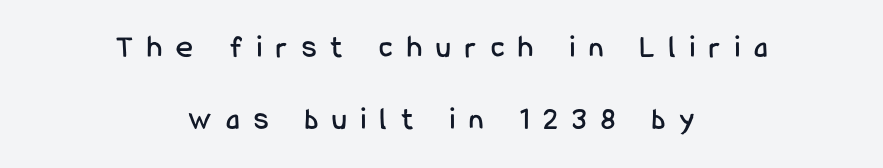
{"serif": "no", "italic": "no", "width": "condensed", "stroke_contrast": "low", "x_height": "medium", "monospaced": "no", "underline": "no", "align": "center", "line_spacing": "loose", "line_spacing_ratio": 2.26, "letter_spacing": "wide", "letter_spacing_em": 0.45, "glyph_px": 32}
